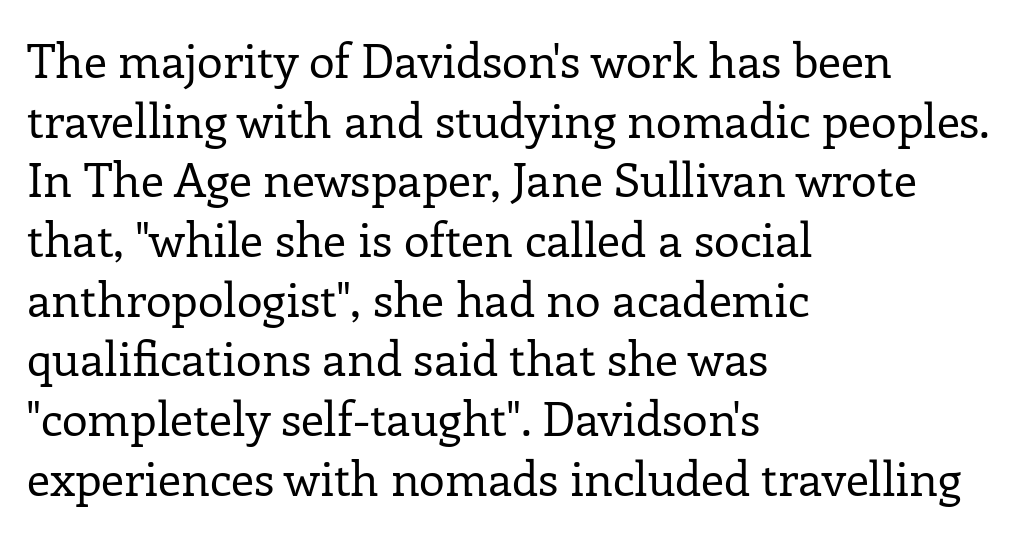
The image shows 47 px regular-weight serif type, upright; set left-aligned, normal line spacing (1.27x), normal letter spacing, not underlined; low stroke contrast and a medium x-height.
